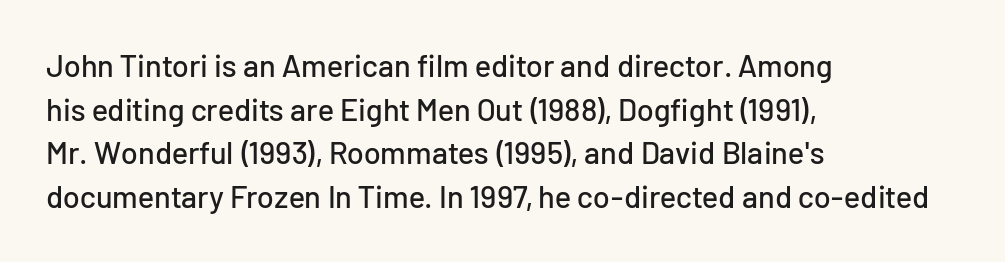
Q: Is the text italic (slanted)? A: No, it is upright.
Q: Is the typeface a serif or a sans-serif typeface? A: Sans-serif.
Q: Is the text underlined? A: No.
Q: How is the paragraph aligned? A: Left-aligned.
Q: Is the spacing between letters normal or unusually wide? A: Normal.
Q: Is the spacing between lines tight, normal or loose? A: Normal.
Q: Width (condensed, normal, or wide)? A: Normal.
Q: Stroke contrast? A: Low.
Q: x-height? A: Medium.
Q: Monospaced? A: No.
